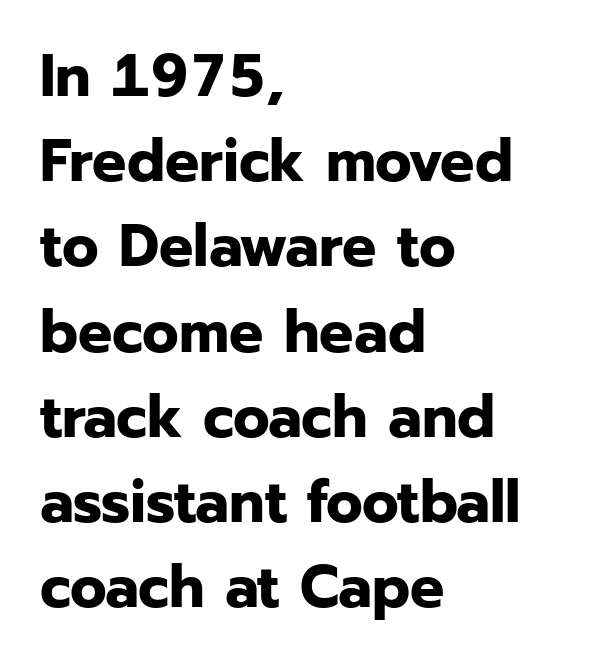
Q: Is the text bold? A: Yes.
Q: Is the text italic (slanted)? A: No, it is upright.
Q: Is the typeface a serif or a sans-serif typeface? A: Sans-serif.
Q: Is the text underlined? A: No.
Q: How is the paragraph aligned? A: Left-aligned.
Q: Is the spacing between letters normal or unusually wide? A: Normal.
Q: Is the spacing between lines tight, normal or loose? A: Normal.
Q: Width (condensed, normal, or wide)? A: Normal.
Q: Stroke contrast? A: Low.
Q: x-height? A: Medium.
Q: Monospaced? A: No.
